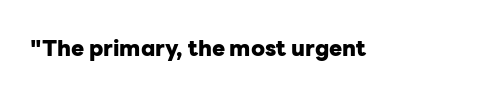
The image shows 22 px bold type, upright; set normal letter spacing, not underlined.
